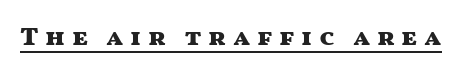
Does a line run under the words? Yes, clearly. Characters remain perfectly vertical along every line. How heavy is the stroke? Heavy — this is a bold. The letterforms stand isolated, each surrounded by extra space.
